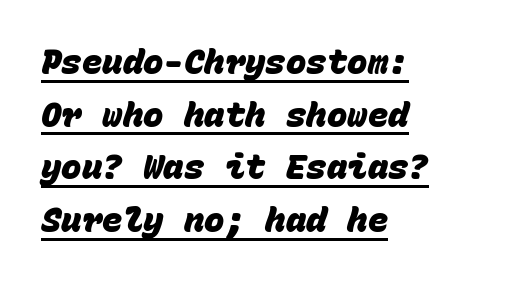
The image shows 34 px heavy sans-serif type, monospaced; set left-aligned, normal line spacing (1.55x), normal letter spacing, underlined; low stroke contrast and a large x-height.
